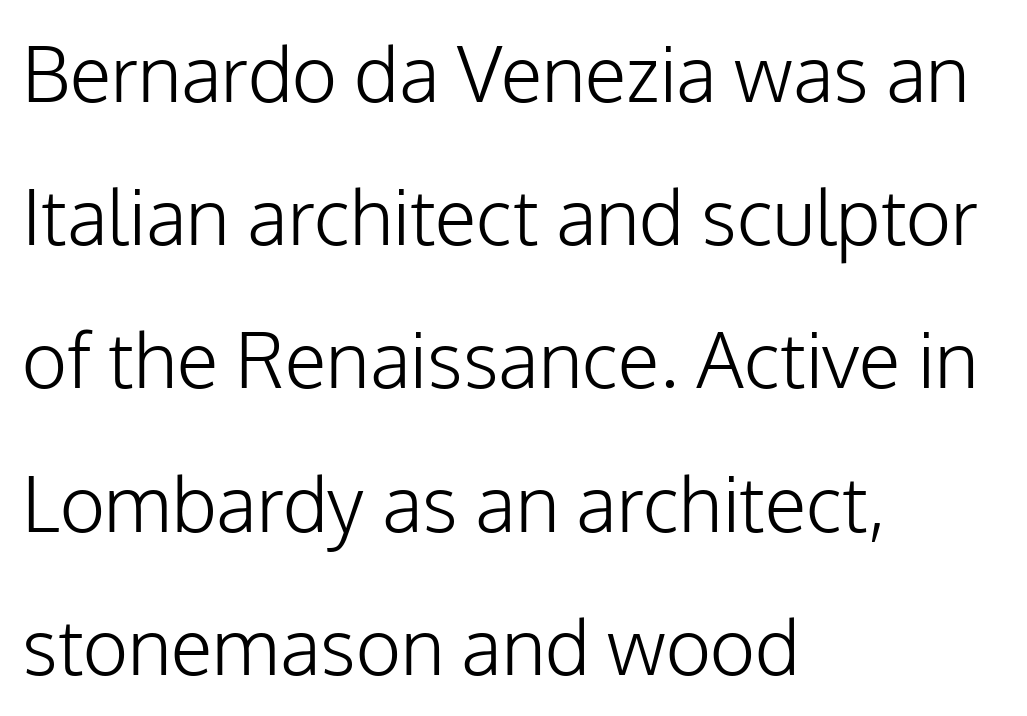
The image shows 77 px light sans-serif type, upright; set left-aligned, line spacing 1.86x, normal letter spacing, not underlined; low stroke contrast and a medium x-height.
